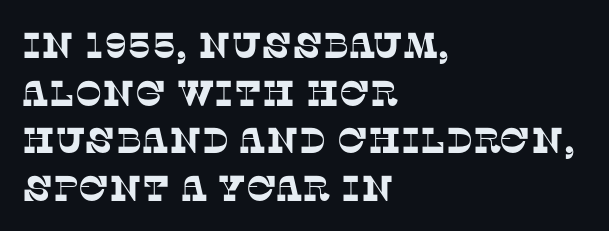
Little horizontal feet cap the strokes, marking this as serif type. Each letter keeps its own natural width here, so spacing adapts to shape. The paragraph has a hard left edge and a soft right edge. Leading matches the norm, producing a regular column.
